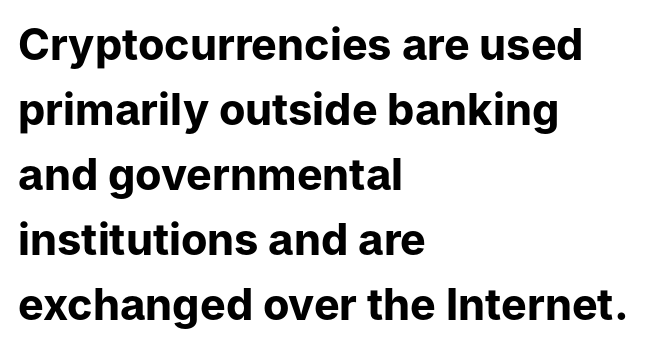
A clean baseline with only descenders dipping below it. Compared with typical body copy, the letter spacing here is the same. I'd describe the lettering as bold — thick and assertive. Horizontal bands of white between lines are of average thickness. One-word summary of the alignment: left. It's the straight-up-and-down kind of type.
